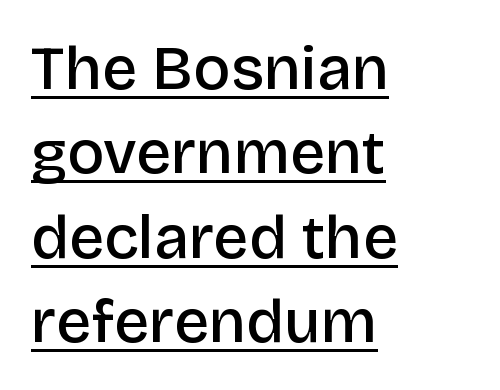
The image shows 62 px semibold sans-serif type, upright; set left-aligned, normal line spacing (1.36x), normal letter spacing, underlined; low stroke contrast and a large x-height.
